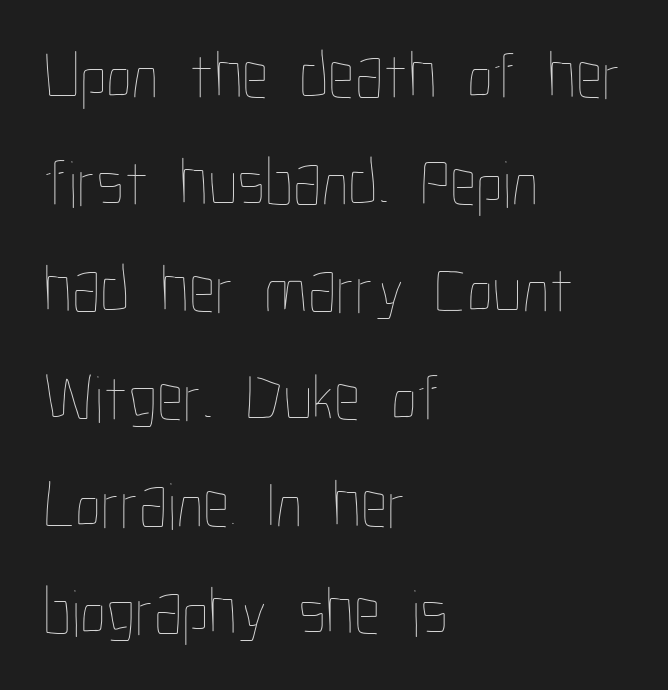
Q: Is the text bold? A: No.
Q: Is the text italic (slanted)? A: No, it is upright.
Q: Is the text underlined? A: No.
Q: How is the paragraph aligned? A: Left-aligned.
Q: Is the spacing between letters normal or unusually wide? A: Normal.
Q: Is the spacing between lines tight, normal or loose? A: Normal.
Q: Width (condensed, normal, or wide)? A: Condensed.
Q: Stroke contrast? A: Low.
Q: x-height? A: Medium.
Q: Monospaced? A: No.
